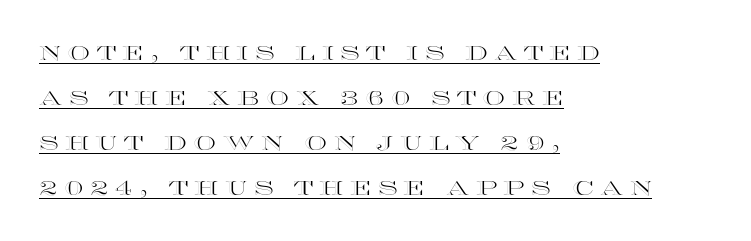
{"italic": "no", "underline": "yes", "align": "left", "line_spacing": "loose", "line_spacing_ratio": 2.25, "letter_spacing": "wide", "letter_spacing_em": 0.33, "glyph_px": 20}
